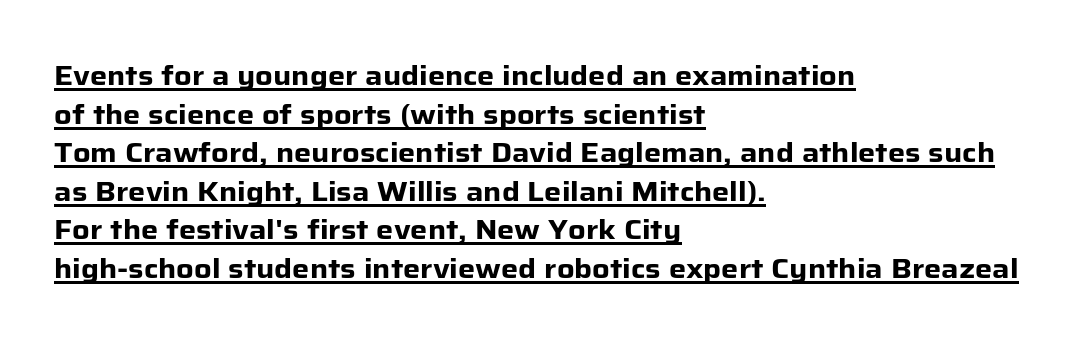
The image shows 27 px bold type, upright; set left-aligned, normal line spacing (1.43x), normal letter spacing, underlined.
